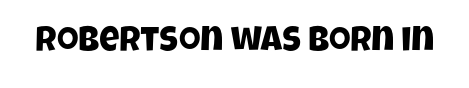
Q: Is the typeface a serif or a sans-serif typeface? A: Sans-serif.
Q: Is the text underlined? A: No.
Q: Is the spacing between letters normal or unusually wide? A: Normal.
Q: Width (condensed, normal, or wide)? A: Condensed.
Q: Stroke contrast? A: Low.
Q: x-height? A: Large.
Q: Monospaced? A: No.
